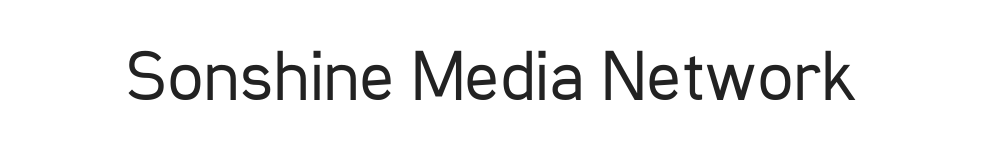
{"serif": "no", "italic": "no", "bold": "no", "weight": "regular", "width": "condensed", "stroke_contrast": "low", "x_height": "medium", "monospaced": "no", "underline": "no", "letter_spacing": "normal", "letter_spacing_em": 0.0, "glyph_px": 72}
